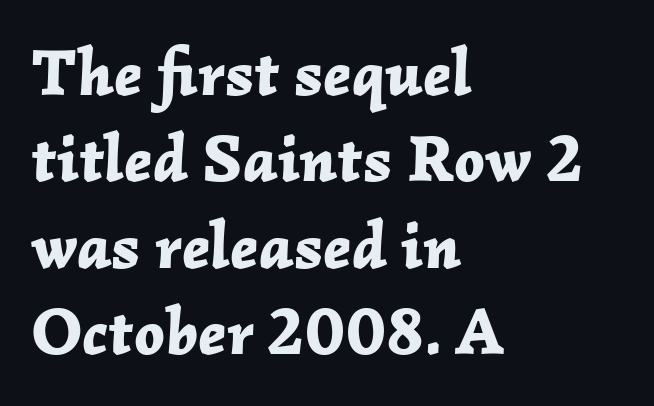
Q: Is the text bold? A: Yes.
Q: Is the text italic (slanted)? A: Yes, it leans right by about 2 degrees.
Q: Is the text underlined? A: No.
Q: How is the paragraph aligned? A: Left-aligned.
Q: Is the spacing between letters normal or unusually wide? A: Normal.
Q: Is the spacing between lines tight, normal or loose? A: Normal.
Q: Width (condensed, normal, or wide)? A: Normal.
Q: Stroke contrast? A: Low.
Q: x-height? A: Medium.
Q: Monospaced? A: No.
